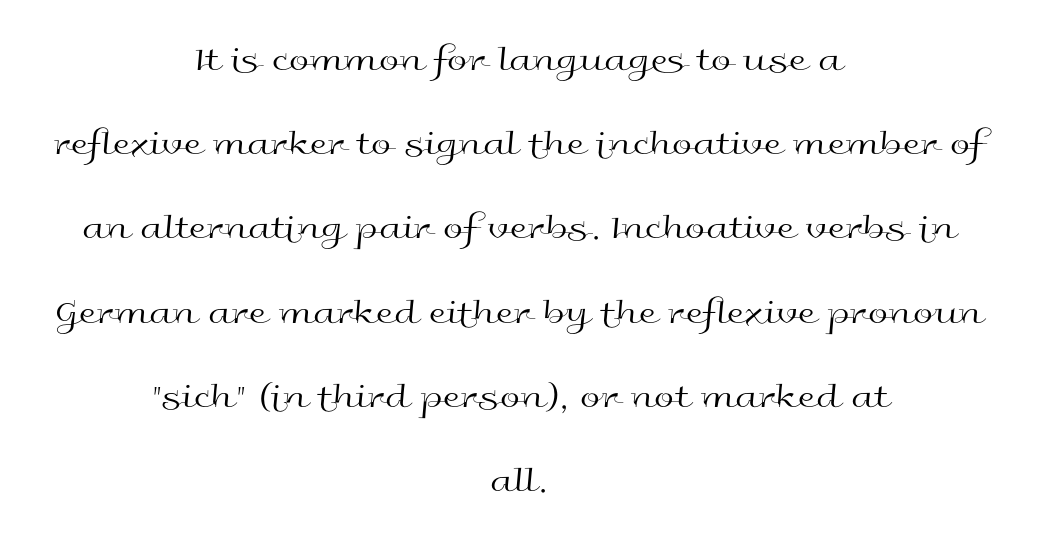
Default kerning and tracking; the words read as compact shapes. Horizontally, the lines are justified to the midpoint only. Style check: upright. Widely set lines give the paragraph a tall, airy silhouette.
